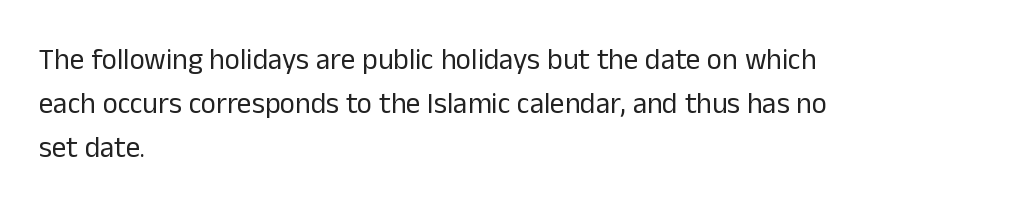
These lines keep a tight, regular rhythm from letter to letter. Think of a printed novel: that variable character pitch is what you see here. Each new line begins a customary step beneath the previous one. These lines are composed in type without serifs.
